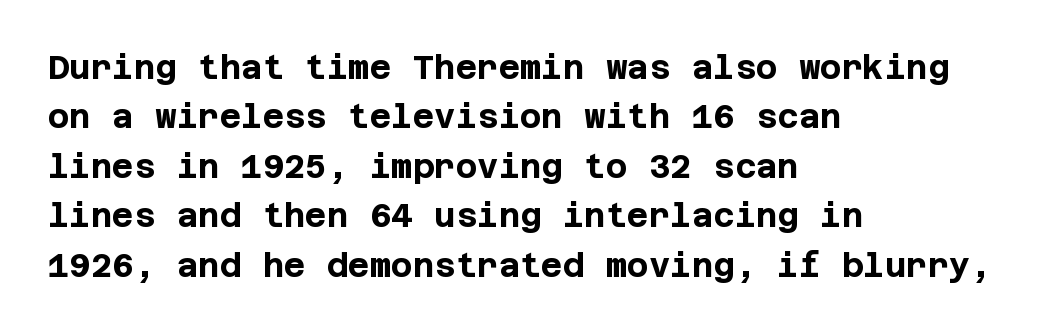
The image shows 33 px bold sans-serif type, upright; set left-aligned, normal line spacing (1.5x), normal letter spacing, not underlined; low stroke contrast and a large x-height.
